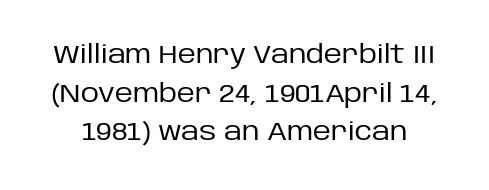
Q: Is the text bold? A: No.
Q: Is the text italic (slanted)? A: No, it is upright.
Q: Is the text underlined? A: No.
Q: Is the spacing between letters normal or unusually wide? A: Normal.
Q: Is the spacing between lines tight, normal or loose? A: Normal.
